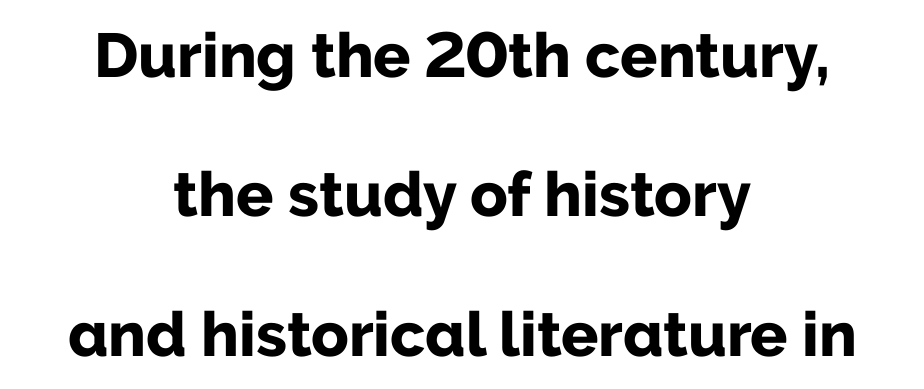
Q: Is the text bold? A: Yes.
Q: Is the text italic (slanted)? A: No, it is upright.
Q: Is the typeface a serif or a sans-serif typeface? A: Sans-serif.
Q: Is the text underlined? A: No.
Q: How is the paragraph aligned? A: Centered.
Q: Is the spacing between letters normal or unusually wide? A: Normal.
Q: Is the spacing between lines tight, normal or loose? A: Loose.
Q: Width (condensed, normal, or wide)? A: Normal.
Q: Stroke contrast? A: Low.
Q: x-height? A: Medium.
Q: Monospaced? A: No.
